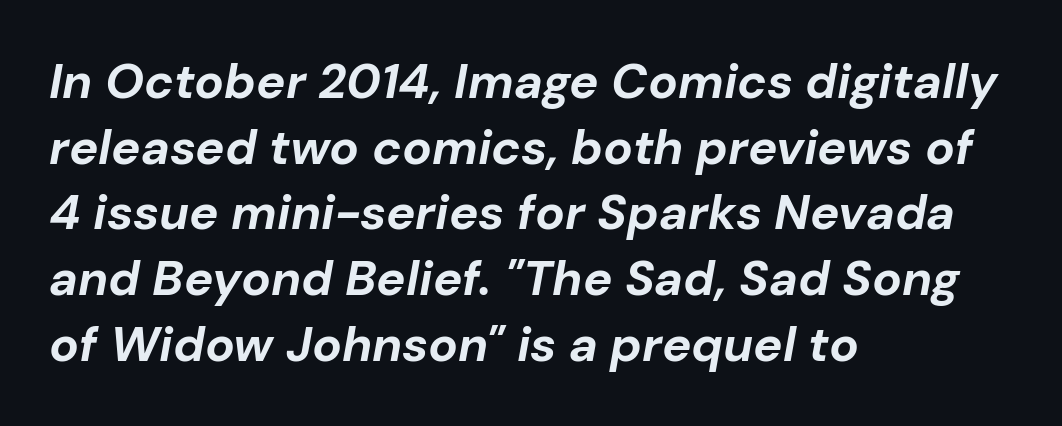
The image shows 49 px bold type, italic (leaning right); set left-aligned, normal line spacing (1.34x), normal letter spacing, not underlined; low stroke contrast and a medium x-height.
